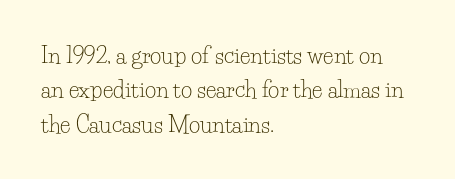
Q: Is the text bold? A: No.
Q: Is the text italic (slanted)? A: No, it is upright.
Q: Is the text underlined? A: No.
Q: How is the paragraph aligned? A: Left-aligned.
Q: Is the spacing between letters normal or unusually wide? A: Normal.
Q: Is the spacing between lines tight, normal or loose? A: Normal.
